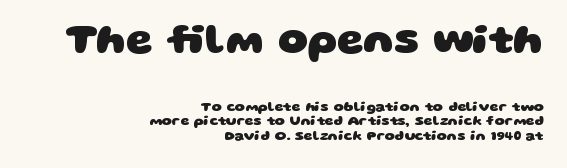
Q: Is the text bold? A: Yes.
Q: Is the typeface a serif or a sans-serif typeface? A: Sans-serif.
Q: Is the text underlined? A: No.
Q: How is the paragraph aligned? A: Right-aligned.
Q: Is the spacing between letters normal or unusually wide? A: Normal.
Q: Is the spacing between lines tight, normal or loose? A: Tight.
Q: Which block of text is set in a larger size, the first (top) or the second (bottom)? A: The first (top) one.
Q: Width (condensed, normal, or wide)? A: Wide.
Q: Stroke contrast? A: Low.
Q: x-height? A: Large.
Q: Monospaced? A: No.
